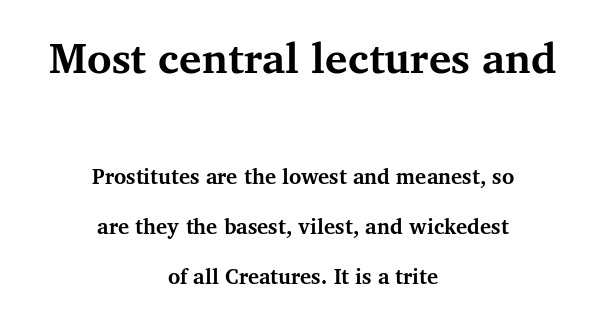
{"serif": "yes", "italic": "no", "bold": "yes", "weight": "bold", "width": "normal", "stroke_contrast": "medium", "x_height": "medium", "monospaced": "no", "underline": "no", "align": "center", "line_spacing": "loose", "line_spacing_ratio": 2.38, "letter_spacing": "normal", "letter_spacing_em": 0.0, "larger_block": "first", "size_ratio": 2.0, "glyph_px": 42}
